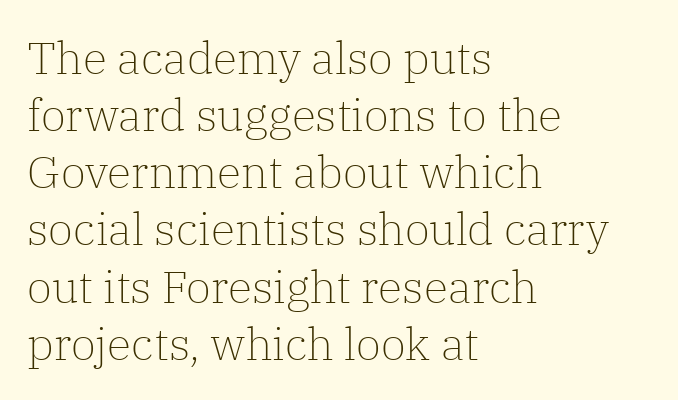
{"serif": "yes", "italic": "no", "bold": "no", "weight": "light", "width": "normal", "stroke_contrast": "low", "x_height": "medium", "monospaced": "no", "underline": "no", "align": "left", "line_spacing": "normal", "line_spacing_ratio": 1.27, "letter_spacing": "normal", "letter_spacing_em": 0.0, "glyph_px": 45}
